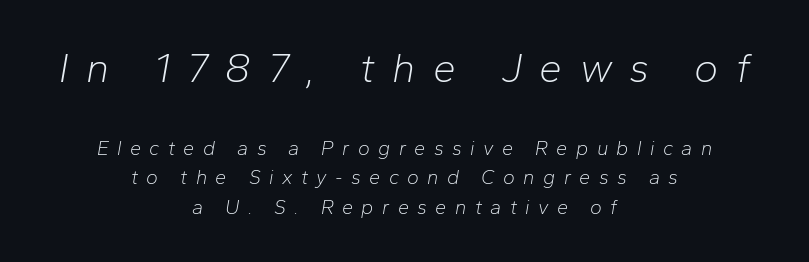
The image shows 41 px light type, italic (leaning right); set centered, normal line spacing (1.47x), unusually wide letter spacing (+0.42 em), not underlined; the first (top) block is 2.05x larger; low stroke contrast and a medium x-height.
